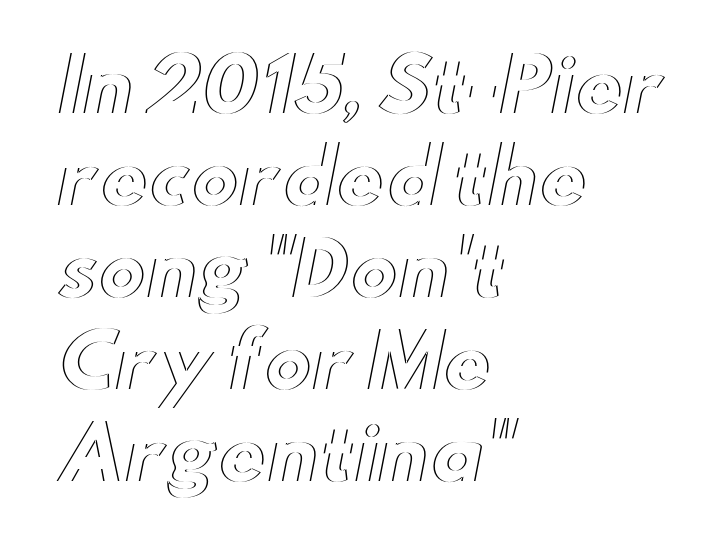
The image shows 73 px wide type; set left-aligned, normal line spacing (1.26x), normal letter spacing, not underlined; a small x-height.
